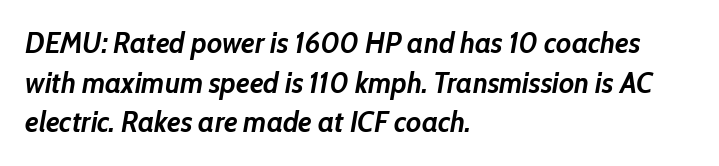
{"italic": "yes", "lean": "right", "slant_degrees": 10, "bold": "yes", "weight": "semibold", "width": "normal", "stroke_contrast": "low", "x_height": "medium", "monospaced": "no", "underline": "no", "align": "left", "line_spacing": "normal", "line_spacing_ratio": 1.37, "letter_spacing": "normal", "letter_spacing_em": 0.0, "glyph_px": 29}
